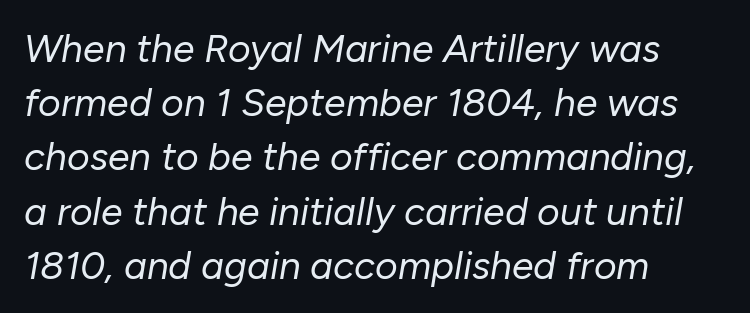
Q: Is the text bold? A: No.
Q: Is the text italic (slanted)? A: Yes, it leans right by about 10 degrees.
Q: Is the text underlined? A: No.
Q: How is the paragraph aligned? A: Left-aligned.
Q: Is the spacing between letters normal or unusually wide? A: Normal.
Q: Is the spacing between lines tight, normal or loose? A: Normal.
Q: Width (condensed, normal, or wide)? A: Normal.
Q: Stroke contrast? A: Low.
Q: x-height? A: Medium.
Q: Monospaced? A: No.
